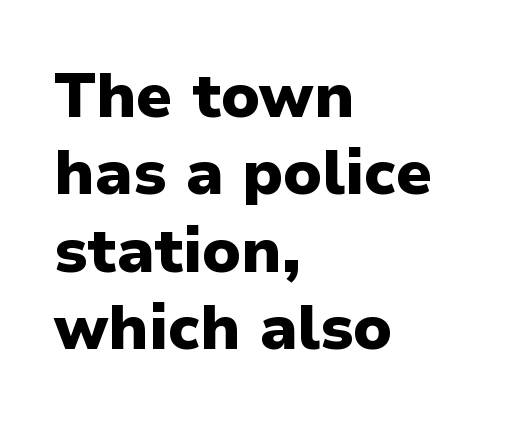
Notice how the passage keeps a crisp vertical edge on the left only. This sample uses plain, unmodified letter spacing. These lines are rendered in a variable-pitch font. Nope, no serifs anywhere on these letters.
